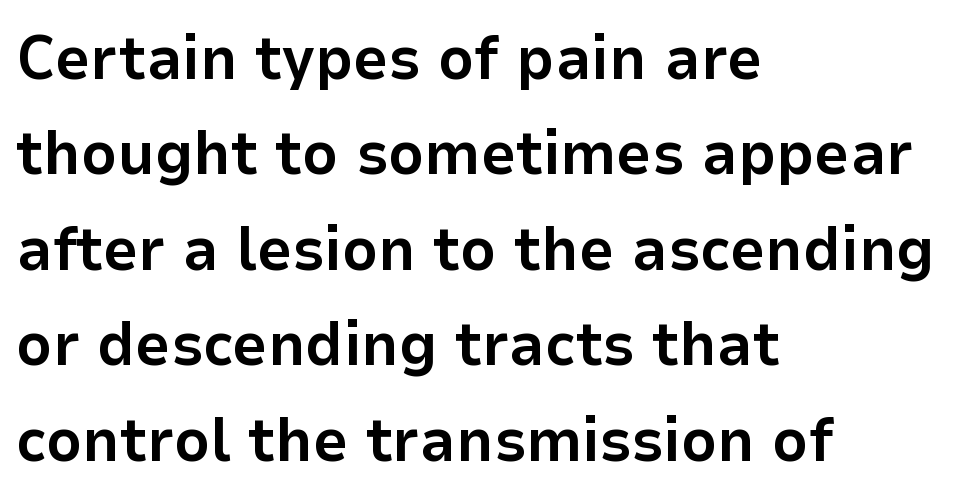
Posture: upright roman. The rendering keeps characters at their native spacing. The paragraph has a hard left edge and a soft right edge. Note: no serifs on the glyphs.
